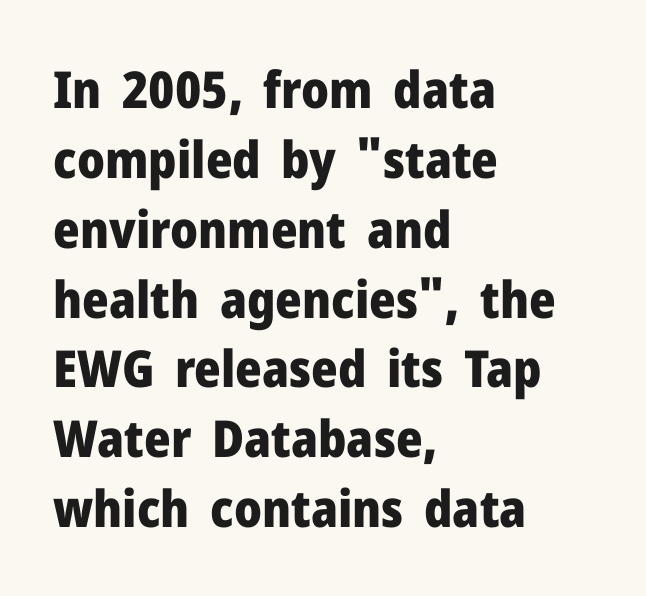
{"serif": "no", "italic": "no", "bold": "yes", "weight": "heavy", "width": "normal", "stroke_contrast": "low", "x_height": "medium", "monospaced": "no", "underline": "no", "align": "left", "line_spacing": "normal", "line_spacing_ratio": 1.37, "letter_spacing": "normal", "letter_spacing_em": 0.0, "glyph_px": 51}
